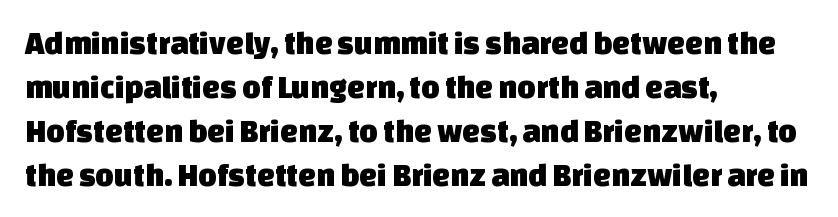
The line texture is even and compact thanks to regular tracking. The passage shown is typed in a proportional face where columns would drift. The rag falls on the right side of this text block. Letterform terminals end flat and unadorned throughout the passage. A clean baseline with only descenders dipping below it.
